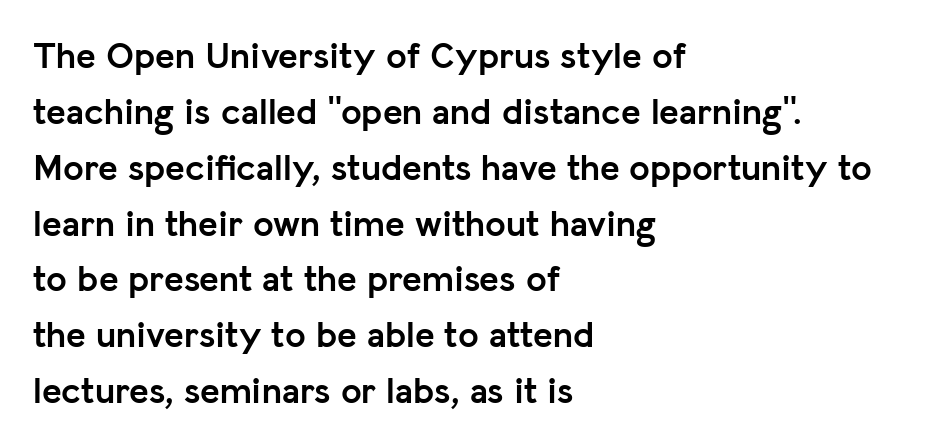
The font is running at its bold setting. Tall strokes in this sample are plumb rather than angled. Each letter's strokes conclude bluntly, with no projecting serifs. The rag falls on the right side of this text block. Underline: absent. The horizontal fit of the characters is conventional and even.
